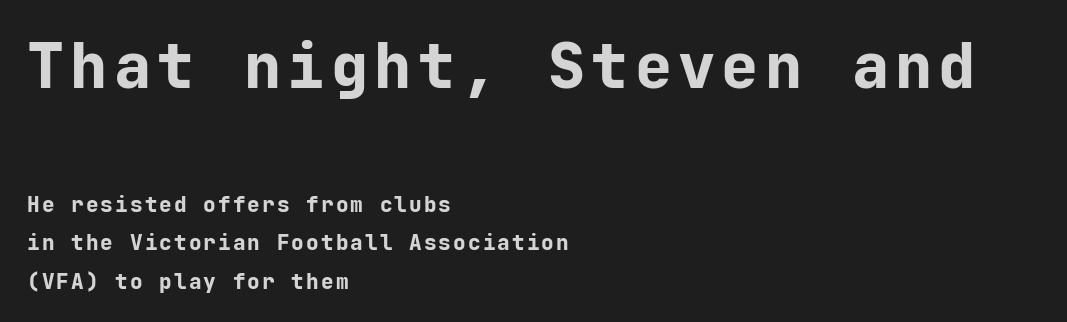
The image shows 62 px bold sans-serif type, upright, monospaced; set left-aligned, line spacing 1.84x, not underlined; the first (top) block is 2.95x larger; low stroke contrast and a medium x-height.
